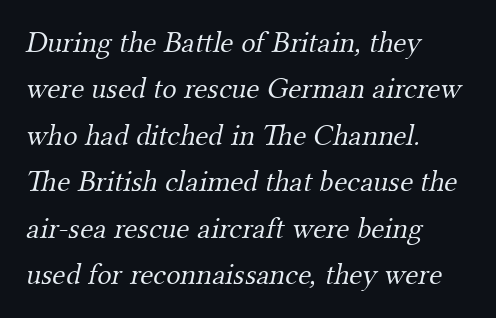
Q: Is the text bold? A: No.
Q: Is the typeface a serif or a sans-serif typeface? A: Serif.
Q: Is the text underlined? A: No.
Q: How is the paragraph aligned? A: Left-aligned.
Q: Is the spacing between letters normal or unusually wide? A: Normal.
Q: Is the spacing between lines tight, normal or loose? A: Normal.
Q: Width (condensed, normal, or wide)? A: Normal.
Q: Stroke contrast? A: Medium.
Q: x-height? A: Small.
Q: Monospaced? A: No.
